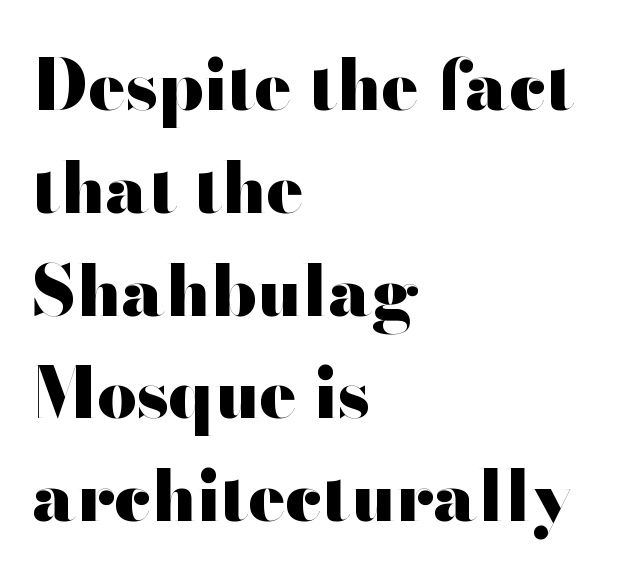
{"serif": "no", "italic": "no", "bold": "yes", "weight": "heavy", "width": "wide", "stroke_contrast": "high", "x_height": "small", "monospaced": "no", "underline": "no", "align": "left", "line_spacing": "normal", "line_spacing_ratio": 1.49, "letter_spacing": "normal", "letter_spacing_em": 0.0, "glyph_px": 69}
